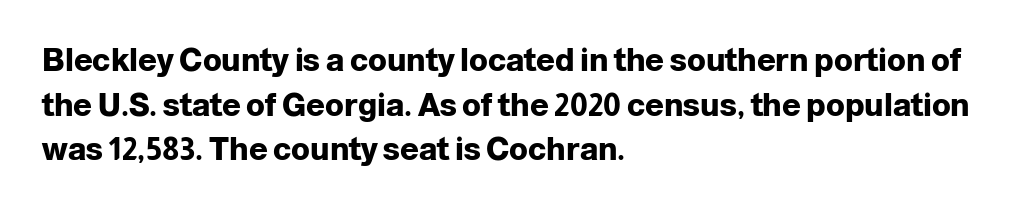
The image shows 31 px heavy sans-serif type, upright; set left-aligned, normal line spacing (1.44x), normal letter spacing, not underlined; low stroke contrast and a medium x-height.
